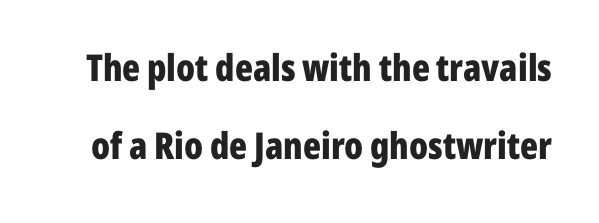
The passage shown is not underscored anywhere. Each word holds together tightly as a unit, with standard inter-letter gaps. Classification — sans serif. In terms of weight, the rendering is a true, heavy bold. The passage shown is typed in a proportional face where columns would drift. This sample trades compactness for vertical openness between lines.
